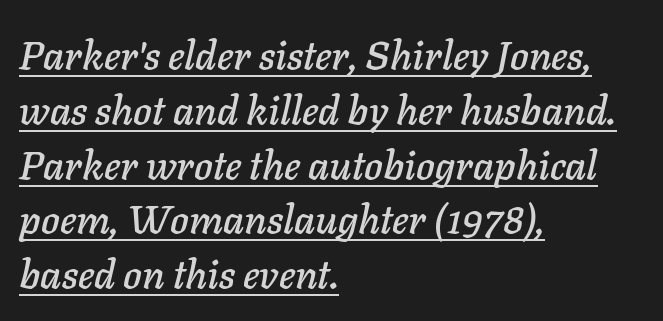
The image shows 40 px text type, italic (leaning right); set left-aligned, normal line spacing (1.37x), normal letter spacing, underlined; low stroke contrast and a medium x-height.
